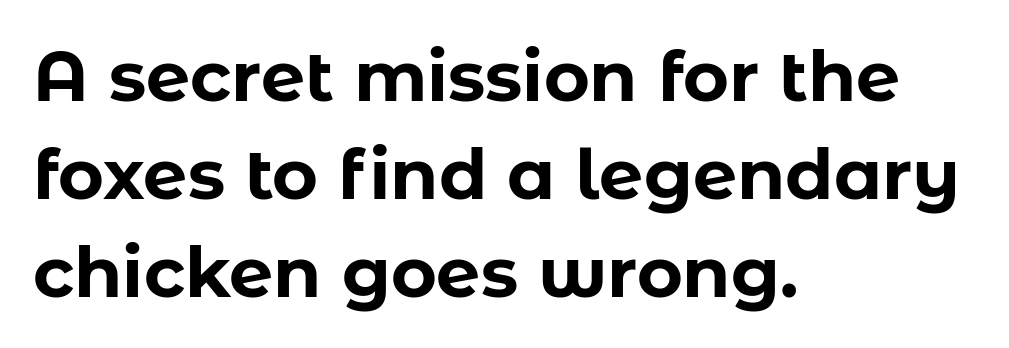
The image shows 70 px bold sans-serif type, upright; set left-aligned, normal line spacing (1.4x), normal letter spacing, not underlined; low stroke contrast and a medium x-height.
